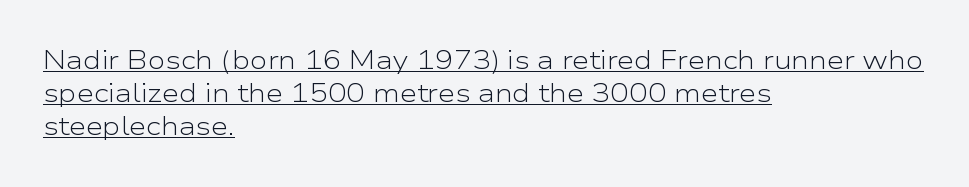
The image shows 25 px text type, upright; set left-aligned, normal line spacing (1.32x), normal letter spacing, underlined.
